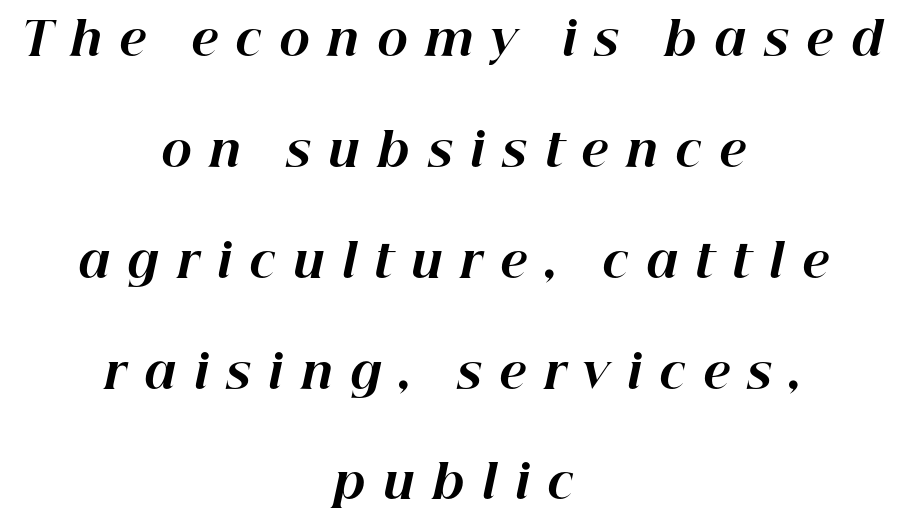
Q: Is the text bold? A: Yes.
Q: Is the text italic (slanted)? A: Yes, it leans right by about 12 degrees.
Q: Is the text underlined? A: No.
Q: How is the paragraph aligned? A: Centered.
Q: Is the spacing between letters normal or unusually wide? A: Unusually wide.
Q: Is the spacing between lines tight, normal or loose? A: Loose.
Q: Width (condensed, normal, or wide)? A: Normal.
Q: Stroke contrast? A: High.
Q: x-height? A: Medium.
Q: Monospaced? A: No.
